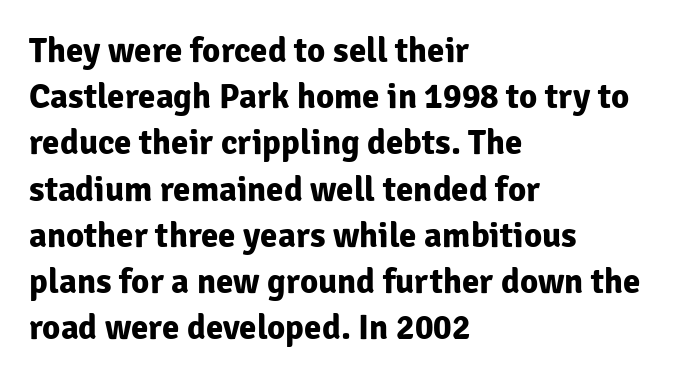
{"serif": "no", "italic": "no", "bold": "yes", "weight": "bold", "width": "normal", "stroke_contrast": "low", "x_height": "medium", "monospaced": "no", "underline": "no", "align": "left", "line_spacing": "normal", "line_spacing_ratio": 1.32, "letter_spacing": "normal", "letter_spacing_em": 0.0, "glyph_px": 35}
